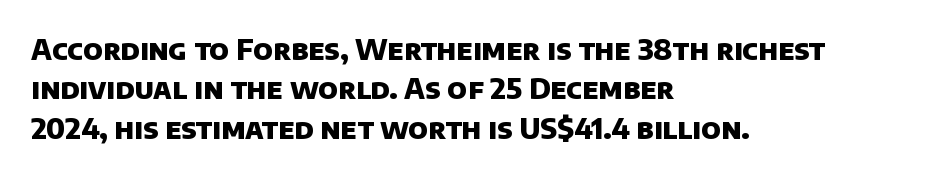
The image shows 28 px heavy sans-serif type; set left-aligned, normal line spacing (1.41x), normal letter spacing, not underlined; low stroke contrast and a large x-height.
